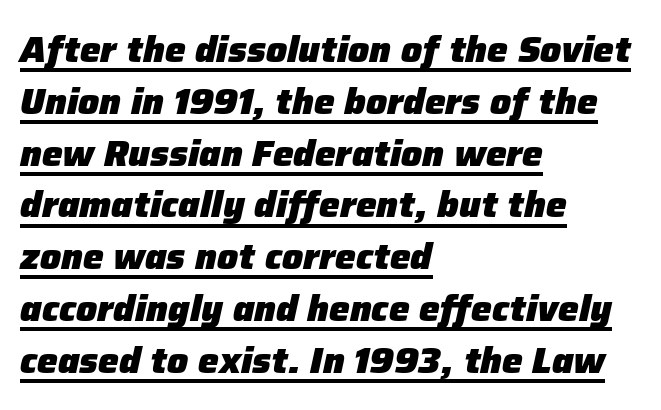
The image shows 37 px heavy type, italic (leaning right); set left-aligned, normal line spacing (1.4x), normal letter spacing, underlined; low stroke contrast and a medium x-height.
